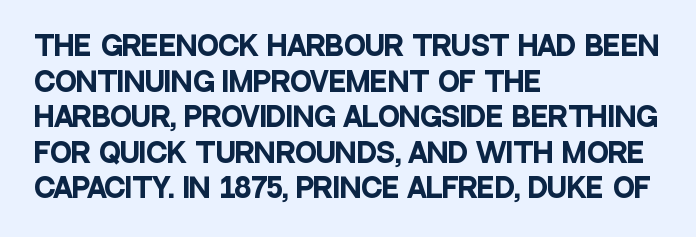
{"italic": "no", "bold": "yes", "underline": "no", "align": "left", "line_spacing": "normal", "line_spacing_ratio": 1.37, "letter_spacing": "normal", "letter_spacing_em": 0.0, "glyph_px": 26}
